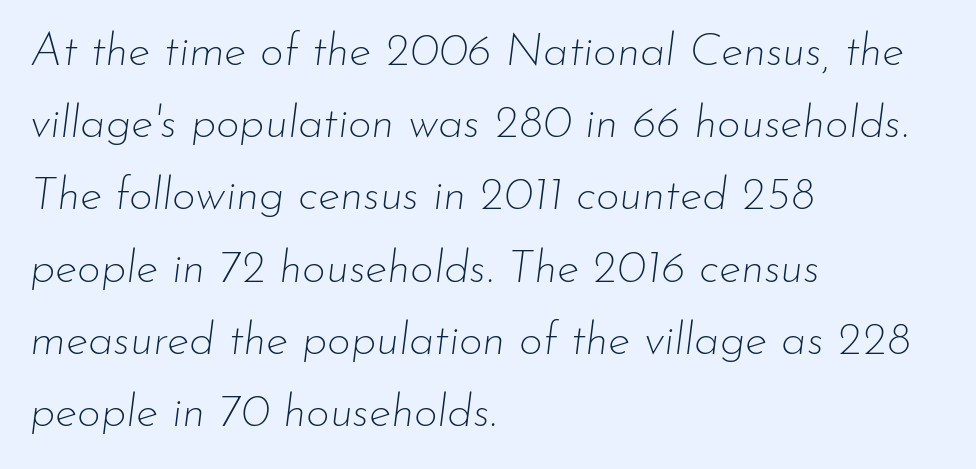
Q: Is the text bold? A: No.
Q: Is the text italic (slanted)? A: Yes, it leans right by about 7 degrees.
Q: Is the text underlined? A: No.
Q: How is the paragraph aligned? A: Left-aligned.
Q: Is the spacing between letters normal or unusually wide? A: Normal.
Q: Is the spacing between lines tight, normal or loose? A: Normal.
Q: Width (condensed, normal, or wide)? A: Normal.
Q: Stroke contrast? A: Low.
Q: x-height? A: Small.
Q: Monospaced? A: No.
